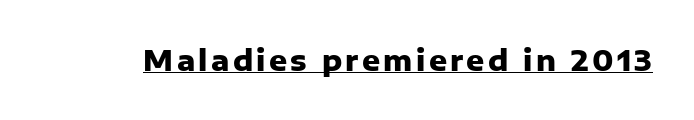
Q: Is the text bold? A: Yes.
Q: Is the text italic (slanted)? A: No, it is upright.
Q: Is the typeface a serif or a sans-serif typeface? A: Sans-serif.
Q: Is the text underlined? A: Yes.
Q: Width (condensed, normal, or wide)? A: Normal.
Q: Stroke contrast? A: Low.
Q: x-height? A: Medium.
Q: Monospaced? A: No.
